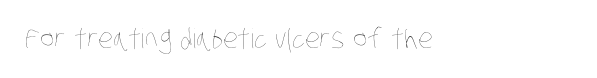
{"bold": "no", "underline": "no", "align": "left", "letter_spacing": "normal", "letter_spacing_em": 0.0, "glyph_px": 27}
